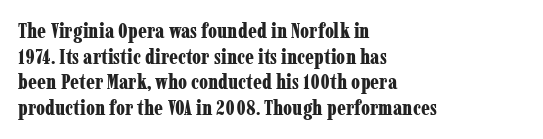
{"italic": "no", "bold": "yes", "underline": "no", "align": "left", "line_spacing_ratio": 1.22, "letter_spacing": "normal", "letter_spacing_em": 0.0, "glyph_px": 21}
